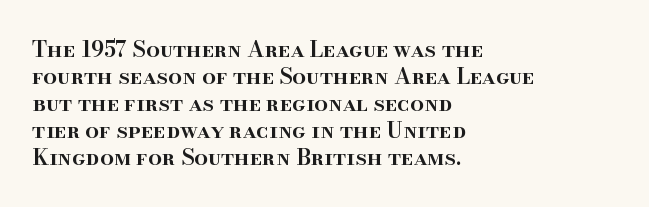
The gap between lines stays unmarked. Casual observation: everything's shoved over to the left. The glyphs have the mass of a demibold cut, below bold. The lettering stays uniformly vertical, giving the passage a roman look. Honestly, the letter spacing is just normal — you wouldn't notice it.
